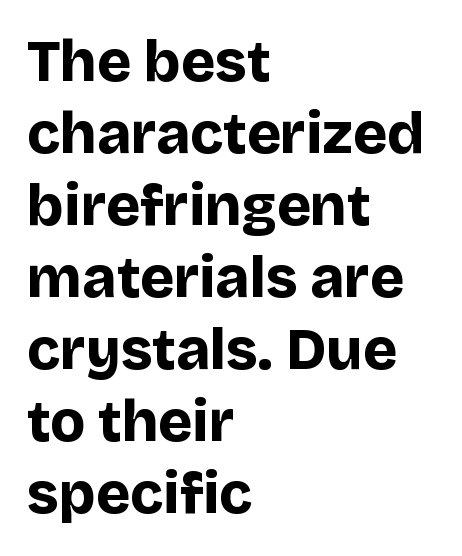
The glyphs are unaccompanied by any horizontal stroke below them. Are there feet on the stems? There aren't — it's a sans. Compared with an ordinary text face, these strokes are far heavier — a full bold. The tracking reads as untouched default to a designer's eye. A roman cut, with each character standing at attention. Here the designer chose a conventional face with non-uniform glyph widths.
